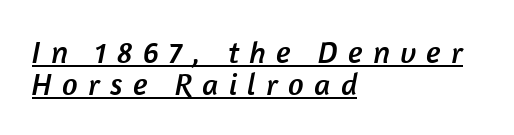
{"serif": "no", "width": "normal", "stroke_contrast": "low", "x_height": "medium", "monospaced": "no", "underline": "yes", "align": "left", "line_spacing": "tight", "line_spacing_ratio": 1.02, "letter_spacing": "wide", "letter_spacing_em": 0.33, "glyph_px": 31}
